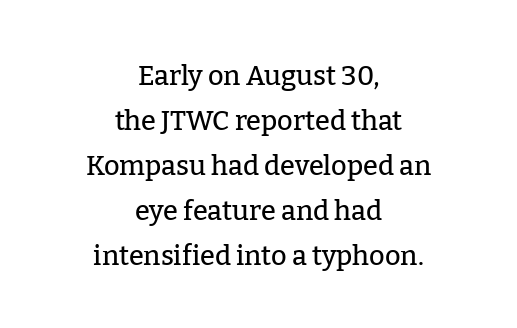
Short note: letters normally spaced. Has an underline been added? It has not. The typesetter chose a symmetrical, centered arrangement here. Every character sits straight up, as roman type does.
